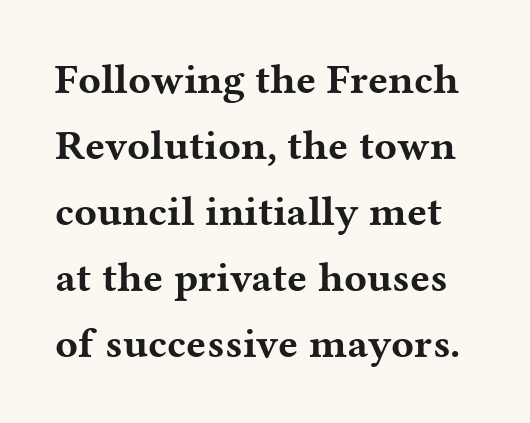
Each letter keeps its own natural width here, so spacing adapts to shape. Lines of text with bare space underneath. One glance says typical: line gaps are just what's usual. Strong, thick strokes mark this as bold type.
